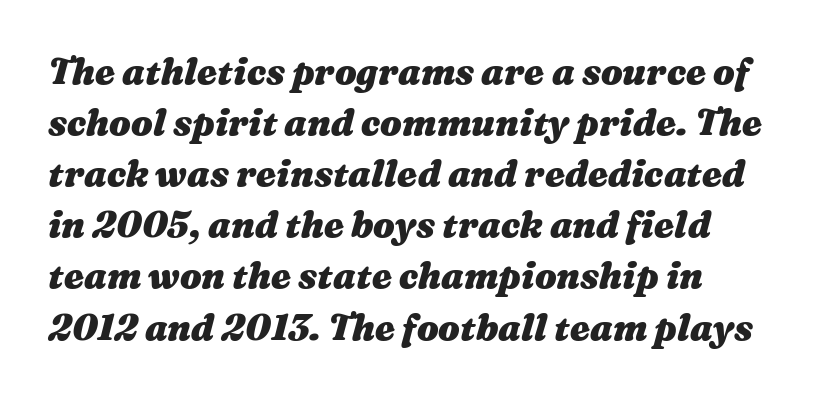
{"italic": "yes", "lean": "right", "slant_degrees": 16, "bold": "yes", "weight": "heavy", "width": "wide", "stroke_contrast": "medium", "x_height": "medium", "monospaced": "no", "underline": "no", "align": "left", "line_spacing": "normal", "line_spacing_ratio": 1.42, "letter_spacing": "normal", "letter_spacing_em": 0.0, "glyph_px": 36}
